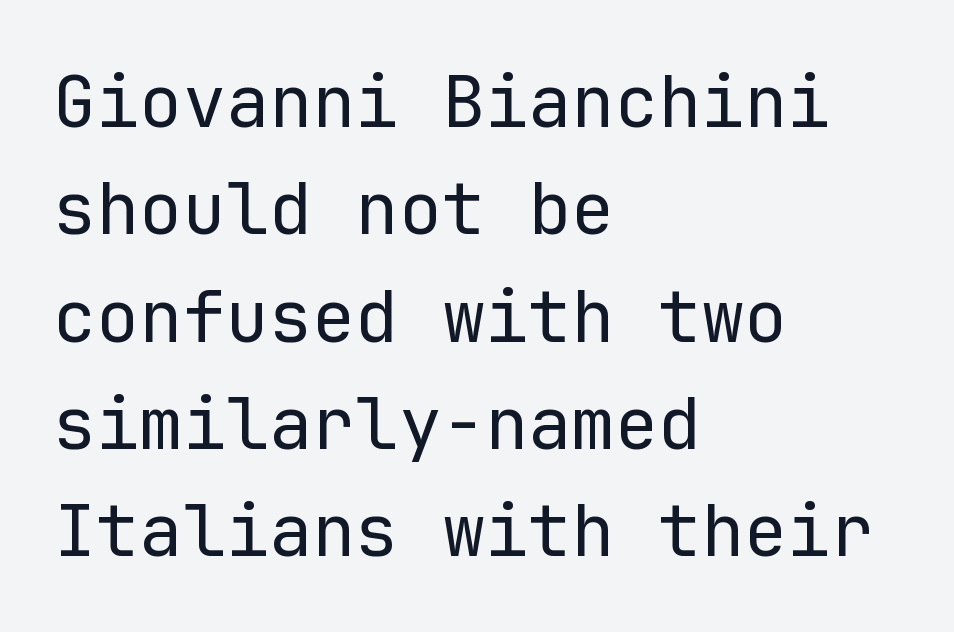
The image shows 72 px regular-weight sans-serif type, upright, monospaced; set left-aligned, normal line spacing (1.49x), normal letter spacing, not underlined; low stroke contrast and a medium x-height.
